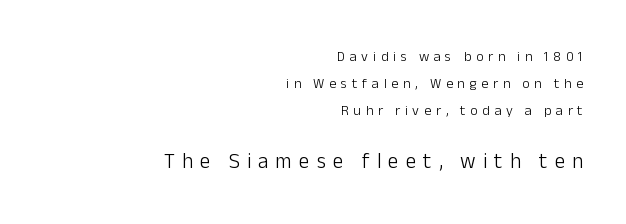
Q: Is the text bold? A: No.
Q: Is the text italic (slanted)? A: No, it is upright.
Q: Is the text underlined? A: No.
Q: How is the paragraph aligned? A: Right-aligned.
Q: Is the spacing between letters normal or unusually wide? A: Unusually wide.
Q: Is the spacing between lines tight, normal or loose? A: Loose.
Q: Which block of text is set in a larger size, the first (top) or the second (bottom)? A: The second (bottom) one.
